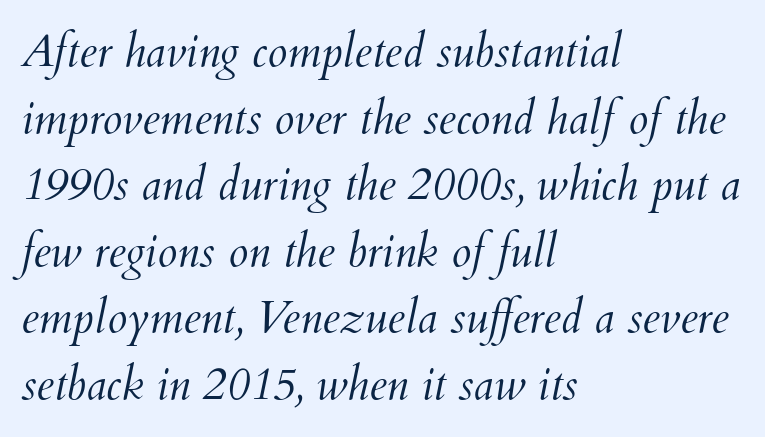
Q: Is the text bold? A: No.
Q: Is the text italic (slanted)? A: Yes, it leans right by about 12 degrees.
Q: Is the text underlined? A: No.
Q: How is the paragraph aligned? A: Left-aligned.
Q: Is the spacing between letters normal or unusually wide? A: Normal.
Q: Is the spacing between lines tight, normal or loose? A: Normal.
Q: Width (condensed, normal, or wide)? A: Normal.
Q: Stroke contrast? A: Medium.
Q: x-height? A: Small.
Q: Monospaced? A: No.
